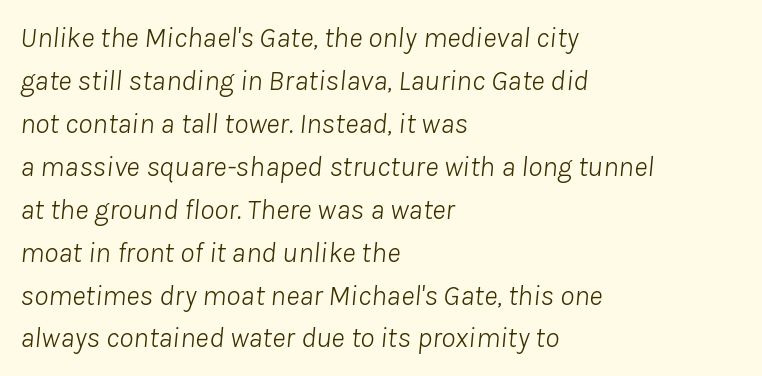
{"italic": "yes", "lean": "right", "slant_degrees": 8, "bold": "no", "weight": "light", "width": "normal", "stroke_contrast": "low", "x_height": "medium", "monospaced": "no", "underline": "no", "align": "left", "line_spacing": "normal", "line_spacing_ratio": 1.48, "letter_spacing": "normal", "letter_spacing_em": 0.0, "glyph_px": 29}
